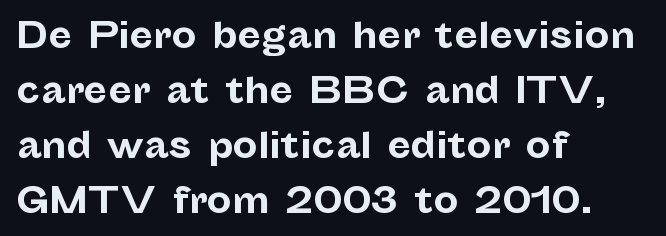
{"serif": "no", "italic": "no", "bold": "yes", "weight": "bold", "width": "normal", "stroke_contrast": "low", "x_height": "medium", "monospaced": "no", "underline": "no", "align": "left", "line_spacing": "normal", "line_spacing_ratio": 1.57, "letter_spacing": "normal", "letter_spacing_em": 0.0, "glyph_px": 35}
